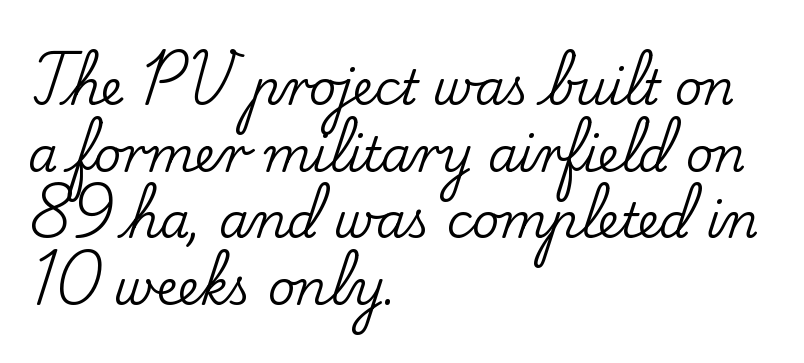
To sum up the face: it has serifs. A clean baseline with only descenders dipping below it. The rendering uses natural spacing where letterforms have individual widths. Nobody touched the tracking dial on this one.
